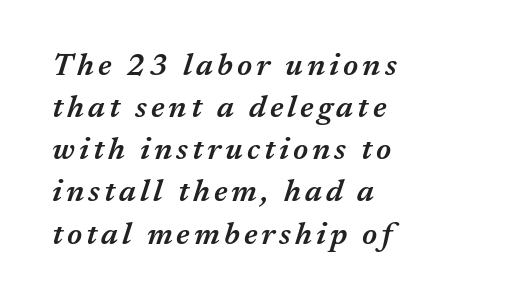
Q: Is the text bold? A: Semi-bold.
Q: Is the text italic (slanted)? A: Yes, it leans right by about 17 degrees.
Q: Is the text underlined? A: No.
Q: How is the paragraph aligned? A: Left-aligned.
Q: Is the spacing between lines tight, normal or loose? A: Normal.
Q: Width (condensed, normal, or wide)? A: Normal.
Q: Stroke contrast? A: Medium.
Q: x-height? A: Medium.
Q: Monospaced? A: No.
